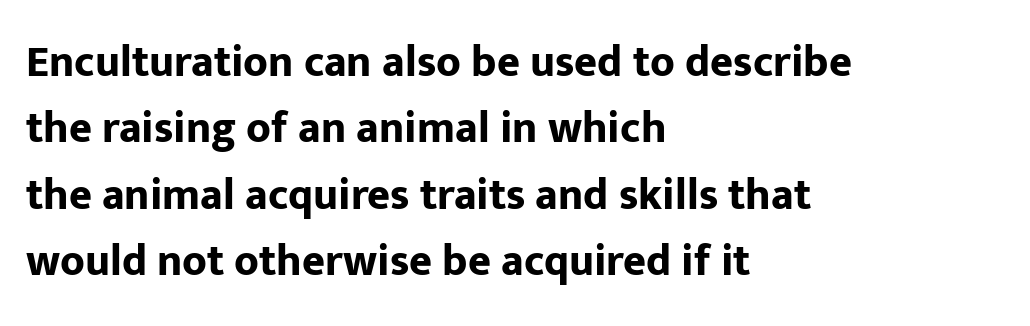
{"serif": "no", "italic": "no", "bold": "yes", "weight": "bold", "width": "normal", "stroke_contrast": "low", "x_height": "medium", "monospaced": "no", "underline": "no", "align": "left", "line_spacing": "normal", "line_spacing_ratio": 1.51, "letter_spacing": "normal", "letter_spacing_em": 0.0, "glyph_px": 44}
